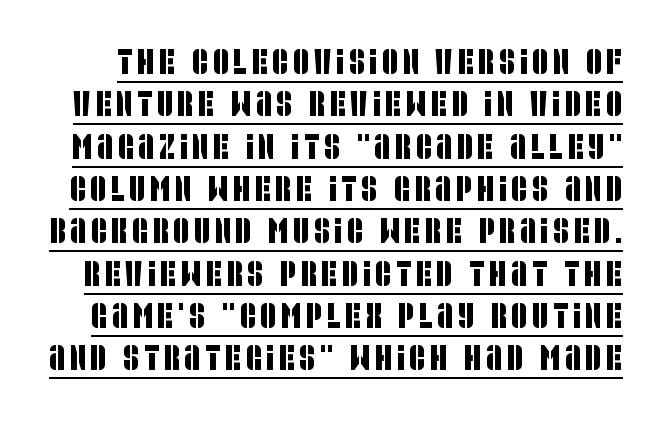
{"serif": "no", "width": "condensed", "stroke_contrast": "low", "x_height": "large", "monospaced": "no", "underline": "yes", "line_spacing_ratio": 1.21, "glyph_px": 35}
